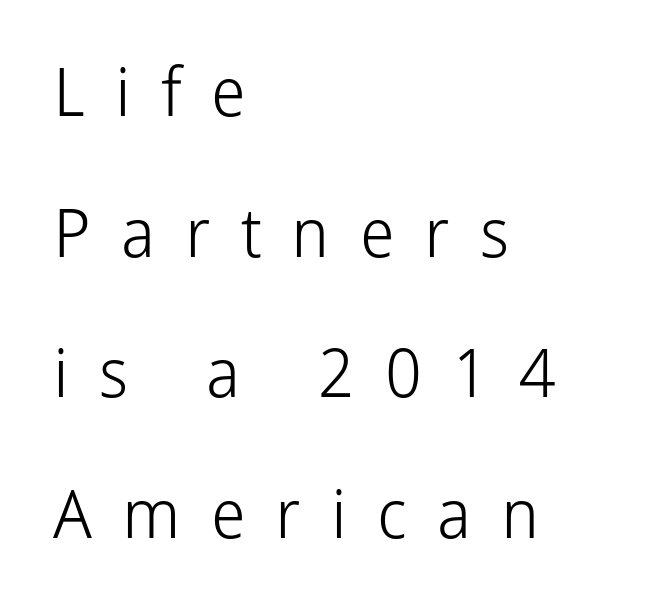
Q: Is the text bold? A: No.
Q: Is the text italic (slanted)? A: No, it is upright.
Q: Is the typeface a serif or a sans-serif typeface? A: Sans-serif.
Q: Is the text underlined? A: No.
Q: How is the paragraph aligned? A: Left-aligned.
Q: Is the spacing between letters normal or unusually wide? A: Unusually wide.
Q: Is the spacing between lines tight, normal or loose? A: Loose.
Q: Width (condensed, normal, or wide)? A: Normal.
Q: Stroke contrast? A: Low.
Q: x-height? A: Medium.
Q: Monospaced? A: No.
